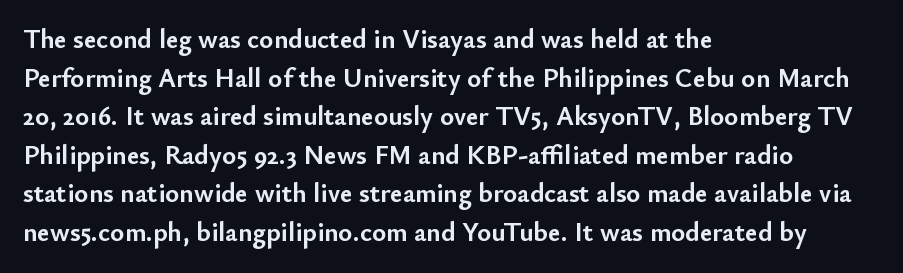
{"italic": "no", "bold": "yes", "underline": "no", "align": "left", "line_spacing": "normal", "line_spacing_ratio": 1.43, "letter_spacing": "normal", "letter_spacing_em": 0.0, "glyph_px": 27}
